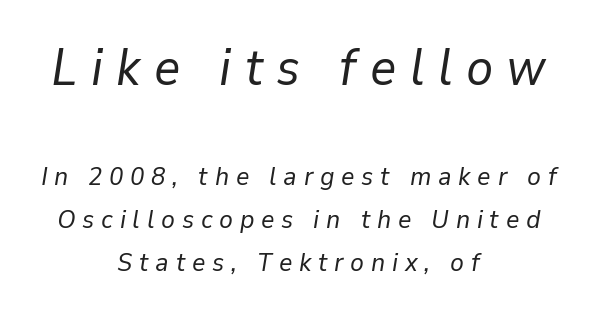
Compared with a flush-left layout, this one balances lines on the center instead. Any mark beneath the type? The region is blank. Note the varied advance widths — an 'i' is clearly narrower than an 'm'. The passage shown leans; its letterforms are oblique. The leading is moderate, giving the passage an even texture.
